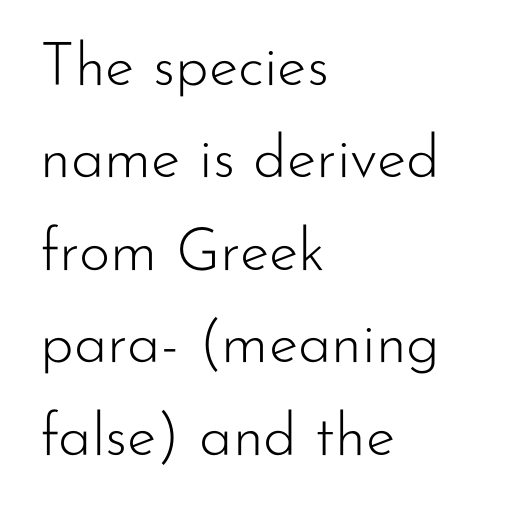
The lines sit at an ordinary, default distance from one another. The strokes carry an ordinary text weight at most. Alignment: flush left. Type style note: lacks serifs.
